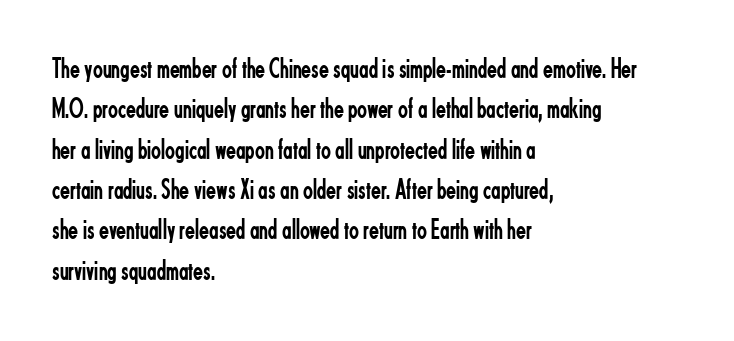
Q: Is the text bold? A: No.
Q: Is the text italic (slanted)? A: No, it is upright.
Q: Is the typeface a serif or a sans-serif typeface? A: Sans-serif.
Q: Is the text underlined? A: No.
Q: How is the paragraph aligned? A: Left-aligned.
Q: Is the spacing between letters normal or unusually wide? A: Normal.
Q: Is the spacing between lines tight, normal or loose? A: Normal.
Q: Width (condensed, normal, or wide)? A: Condensed.
Q: Stroke contrast? A: Low.
Q: x-height? A: Small.
Q: Monospaced? A: No.
